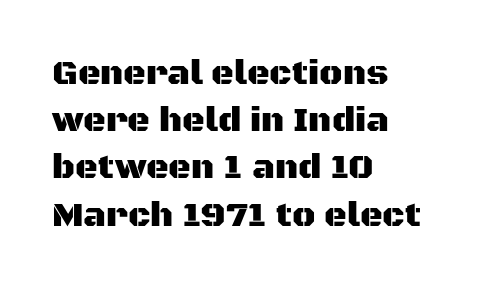
Q: Is the text italic (slanted)? A: No, it is upright.
Q: Is the typeface a serif or a sans-serif typeface? A: Sans-serif.
Q: Is the text underlined? A: No.
Q: How is the paragraph aligned? A: Left-aligned.
Q: Is the spacing between letters normal or unusually wide? A: Normal.
Q: Is the spacing between lines tight, normal or loose? A: Normal.
Q: Width (condensed, normal, or wide)? A: Normal.
Q: Stroke contrast? A: Medium.
Q: x-height? A: Large.
Q: Monospaced? A: No.
